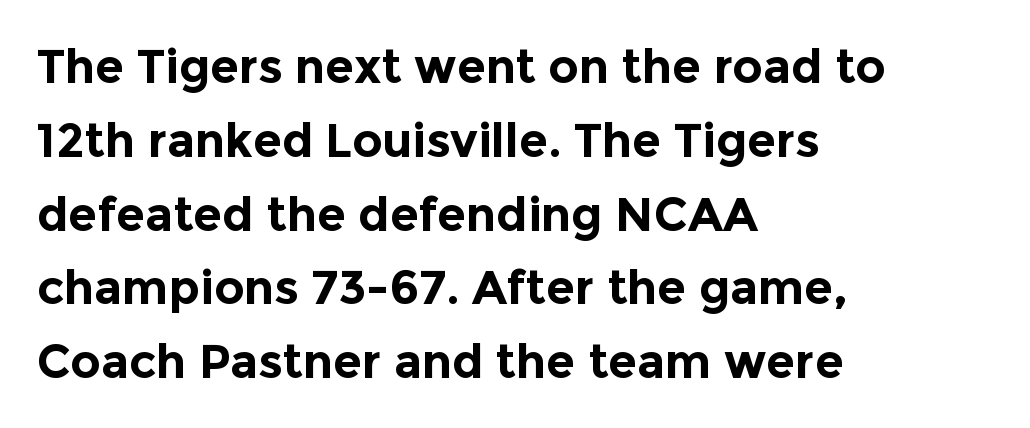
Words appear dense and cohesive because spacing is normal. Plenty of ink on the page — the face is bold. Is this a fixed-width face? No — the glyphs have proportional, varying widths. The axis of the letterforms is exactly vertical. Summary of vertical rhythm: regular, with standard interline spacing.
